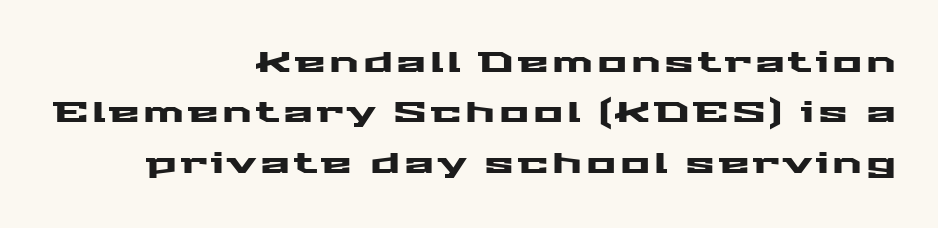
The image shows 28 px wide sans-serif type, upright; set right-aligned, line spacing 1.8x, not underlined; medium stroke contrast and a medium x-height.
